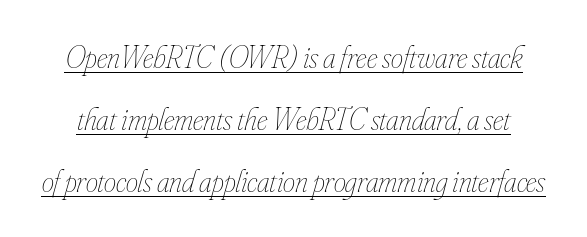
{"italic": "yes", "lean": "right", "slant_degrees": 16, "bold": "no", "weight": "thin", "width": "condensed", "stroke_contrast": "low", "x_height": "small", "monospaced": "no", "underline": "yes", "line_spacing": "loose", "line_spacing_ratio": 2.0, "letter_spacing": "normal", "letter_spacing_em": 0.0, "glyph_px": 31}
